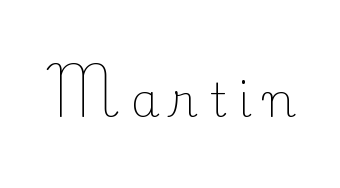
{"serif": "yes", "italic": "no", "bold": "no", "weight": "light", "width": "normal", "stroke_contrast": "low", "x_height": "small", "monospaced": "no", "underline": "no", "letter_spacing": "wide", "letter_spacing_em": 0.25, "glyph_px": 46}
